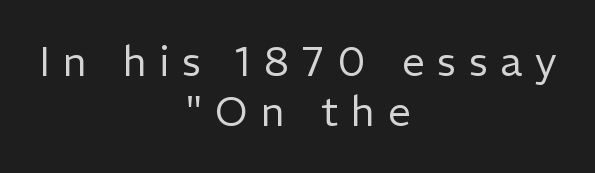
The image shows 41 px regular-weight sans-serif type, upright; set centered, line spacing 1.21x, unusually wide letter spacing (+0.31 em), not underlined; low stroke contrast and a medium x-height.
